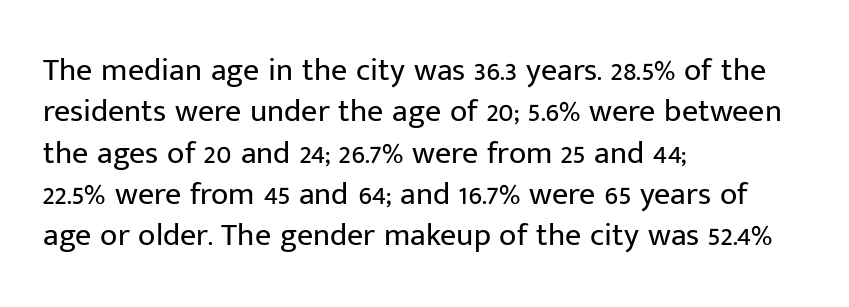
{"serif": "no", "italic": "no", "bold": "no", "weight": "regular", "width": "normal", "stroke_contrast": "low", "x_height": "medium", "monospaced": "no", "underline": "no", "align": "left", "line_spacing": "normal", "line_spacing_ratio": 1.29, "letter_spacing": "normal", "letter_spacing_em": 0.0, "glyph_px": 32}
